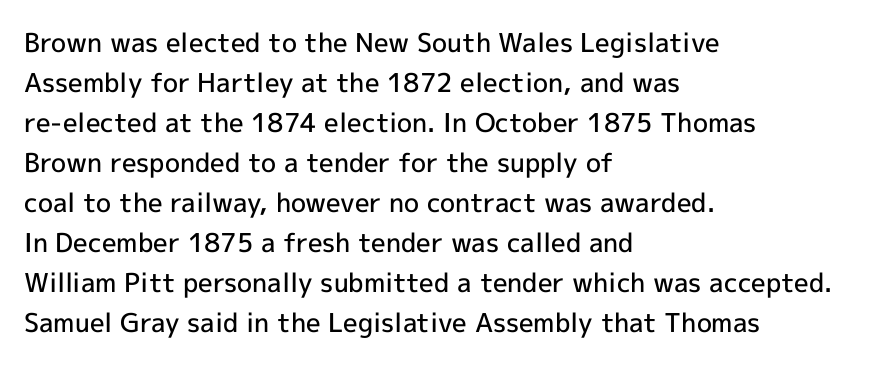
{"italic": "no", "bold": "semi", "underline": "no", "align": "left", "line_spacing": "normal", "line_spacing_ratio": 1.54, "letter_spacing": "normal", "letter_spacing_em": 0.0, "glyph_px": 26}
